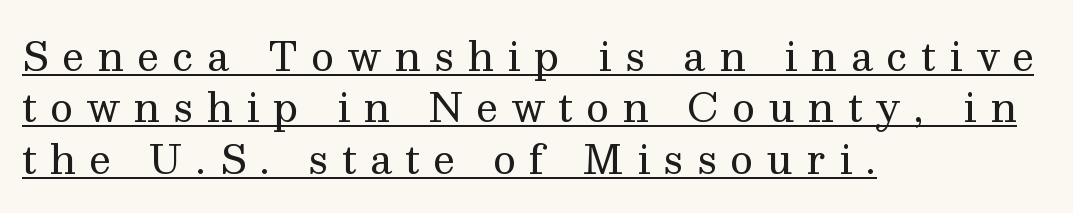
The image shows 39 px regular-weight serif type, upright; set left-aligned, normal line spacing (1.32x), unusually wide letter spacing (+0.34 em), underlined; medium stroke contrast and a medium x-height.
